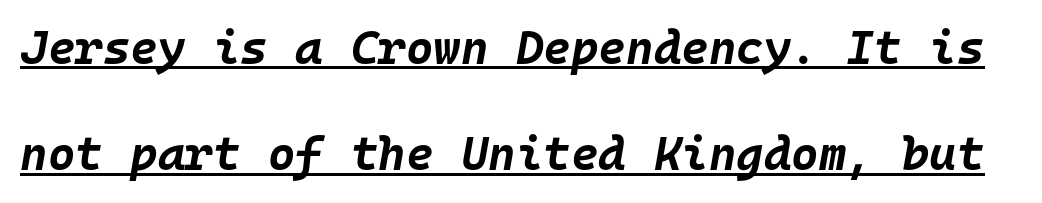
{"italic": "yes", "lean": "right", "slant_degrees": 10, "bold": "yes", "weight": "bold", "width": "normal", "stroke_contrast": "low", "x_height": "large", "monospaced": "yes", "underline": "yes", "line_spacing": "loose", "line_spacing_ratio": 2.26, "letter_spacing": "normal", "letter_spacing_em": 0.0, "glyph_px": 47}
